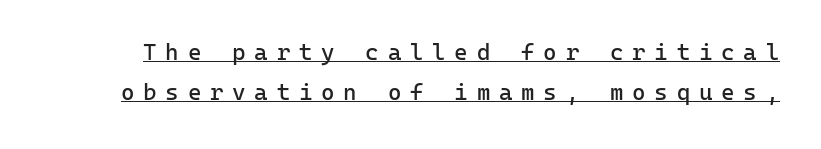
Q: Is the text bold? A: No.
Q: Is the text italic (slanted)? A: No, it is upright.
Q: Is the text underlined? A: Yes.
Q: Is the spacing between letters normal or unusually wide? A: Unusually wide.
